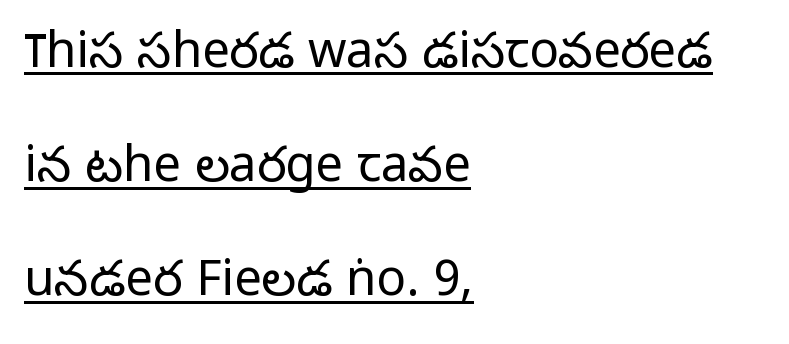
Q: Is the text bold? A: No.
Q: Is the text italic (slanted)? A: No, it is upright.
Q: Is the typeface a serif or a sans-serif typeface? A: Sans-serif.
Q: Is the text underlined? A: Yes.
Q: How is the paragraph aligned? A: Left-aligned.
Q: Is the spacing between letters normal or unusually wide? A: Normal.
Q: Is the spacing between lines tight, normal or loose? A: Loose.
Q: Width (condensed, normal, or wide)? A: Normal.
Q: Stroke contrast? A: Low.
Q: x-height? A: Medium.
Q: Monospaced? A: No.
